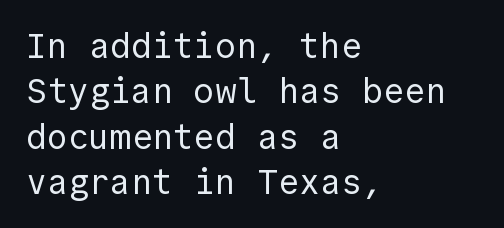
{"serif": "no", "italic": "no", "bold": "no", "weight": "regular", "width": "normal", "x_height": "medium", "underline": "no", "align": "left", "line_spacing": "normal", "line_spacing_ratio": 1.3, "letter_spacing": "normal", "letter_spacing_em": 0.0, "glyph_px": 35}
